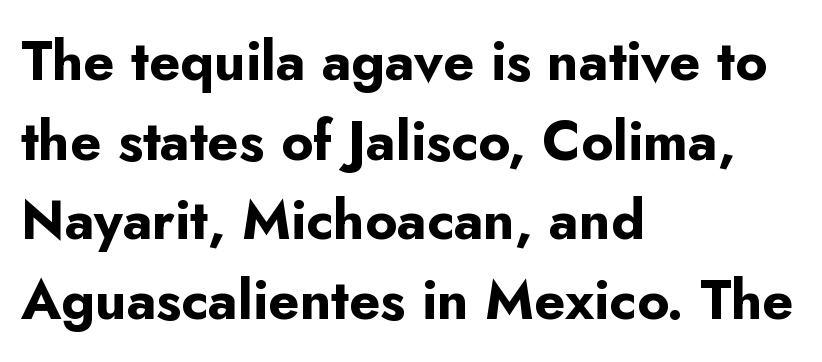
Q: Is the text bold? A: Yes.
Q: Is the text italic (slanted)? A: No, it is upright.
Q: Is the typeface a serif or a sans-serif typeface? A: Sans-serif.
Q: Is the text underlined? A: No.
Q: How is the paragraph aligned? A: Left-aligned.
Q: Is the spacing between letters normal or unusually wide? A: Normal.
Q: Is the spacing between lines tight, normal or loose? A: Normal.
Q: Width (condensed, normal, or wide)? A: Normal.
Q: Stroke contrast? A: Low.
Q: x-height? A: Small.
Q: Monospaced? A: No.
